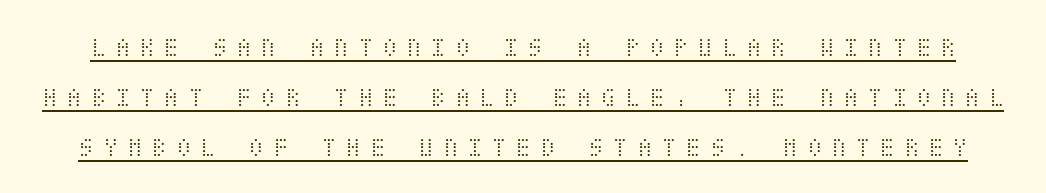
The font's upright variant was chosen for this text. Glyph-to-glyph distance is far greater than everyday printed text. The face looks like a standard text weight, possibly lighter. Quick note: underline on.
